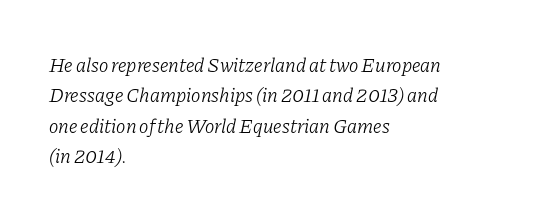
Rule under the text: the space is simply empty. Nothing heavy about these letters — not bold at all. The rag falls on the right side of this text block. You could call the tracking neutral — neither tight nor loose. Honestly, the row spacing looks completely unremarkable. Is the type slanted? Yes — the strokes lean at a clear angle.
